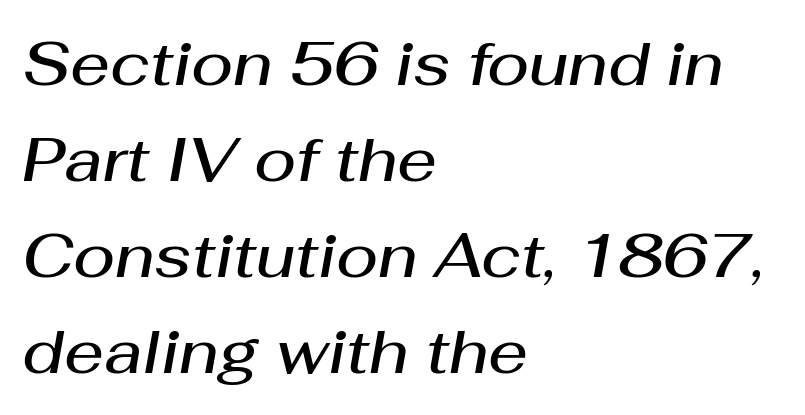
Posture: slanted. This is moderately heavy type, rendered in semibold. Quick note: interline space is typical. A clean baseline with only descenders dipping below it.
